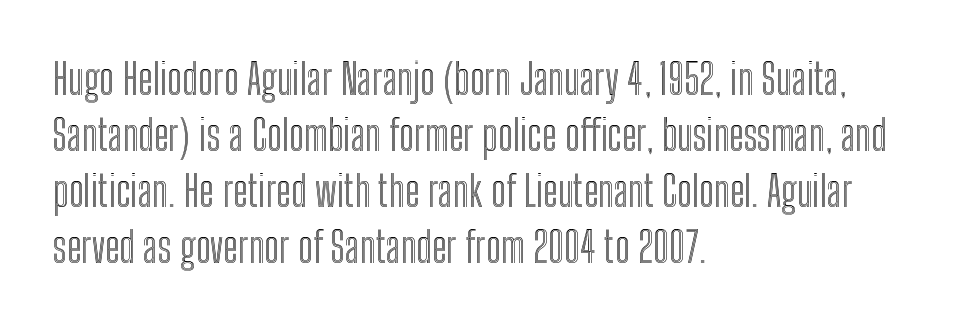
Q: Is the text italic (slanted)? A: No, it is upright.
Q: Is the text underlined? A: No.
Q: How is the paragraph aligned? A: Left-aligned.
Q: Is the spacing between letters normal or unusually wide? A: Normal.
Q: Is the spacing between lines tight, normal or loose? A: Normal.
Q: Width (condensed, normal, or wide)? A: Condensed.
Q: x-height? A: Medium.
Q: Monospaced? A: No.
